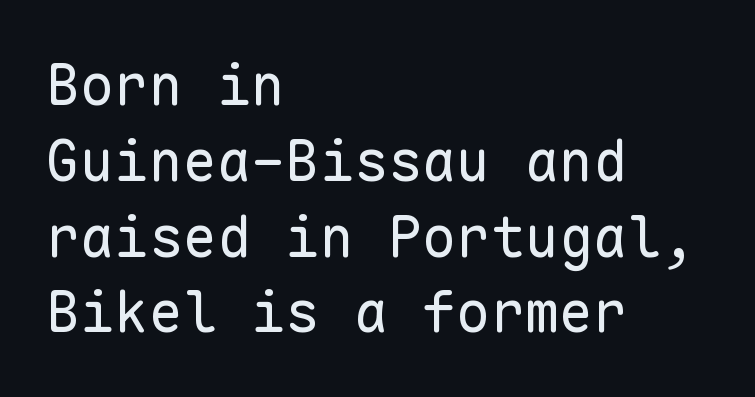
The image shows 57 px regular-weight sans-serif type, upright, monospaced; set left-aligned, normal line spacing (1.33x), normal letter spacing, not underlined; low stroke contrast and a medium x-height.
